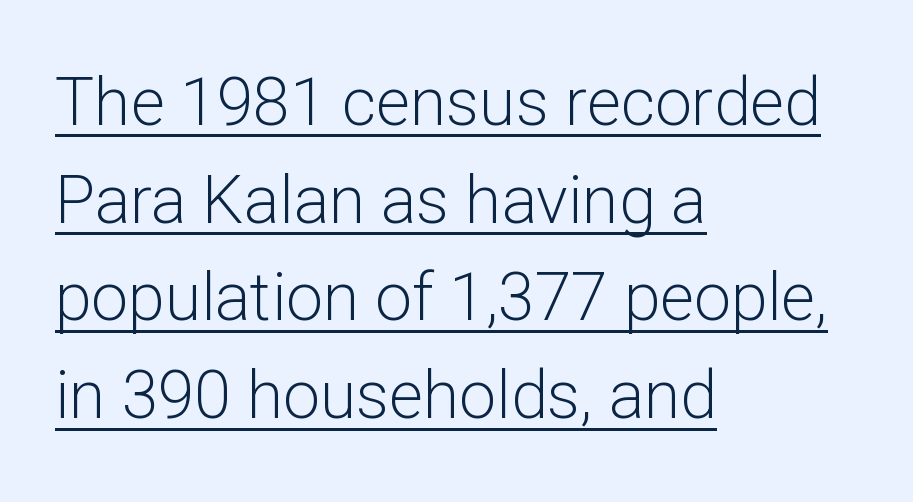
Q: Is the text bold? A: No.
Q: Is the text italic (slanted)? A: No, it is upright.
Q: Is the typeface a serif or a sans-serif typeface? A: Sans-serif.
Q: Is the text underlined? A: Yes.
Q: How is the paragraph aligned? A: Left-aligned.
Q: Is the spacing between letters normal or unusually wide? A: Normal.
Q: Is the spacing between lines tight, normal or loose? A: Normal.
Q: Width (condensed, normal, or wide)? A: Normal.
Q: Stroke contrast? A: Low.
Q: x-height? A: Medium.
Q: Monospaced? A: No.
